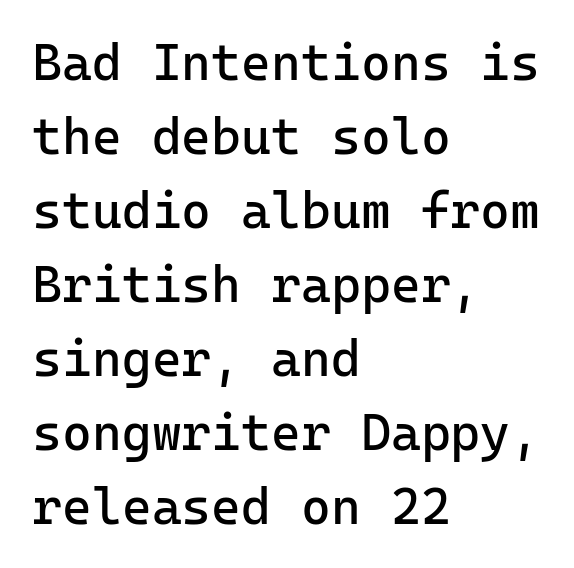
The image shows 51 px regular-weight sans-serif type, upright, monospaced; set left-aligned, normal line spacing (1.45x), normal letter spacing, not underlined; low stroke contrast and a medium x-height.
